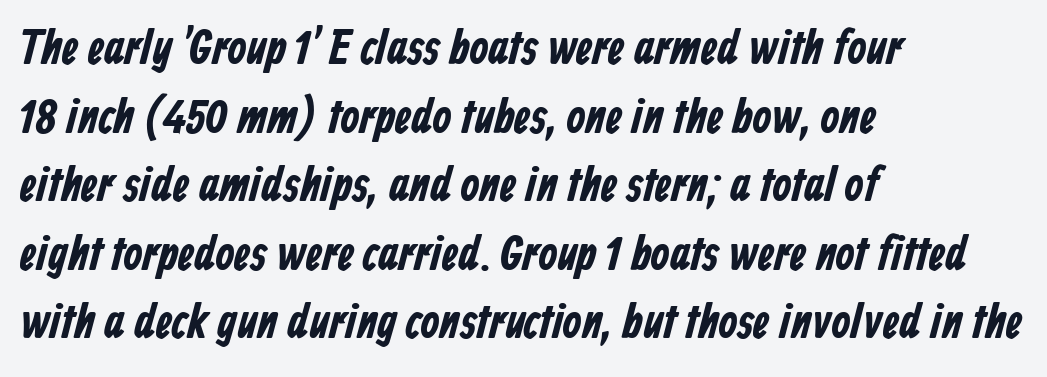
Q: Is the text bold? A: Yes.
Q: Is the typeface a serif or a sans-serif typeface? A: Sans-serif.
Q: Is the text underlined? A: No.
Q: How is the paragraph aligned? A: Left-aligned.
Q: Is the spacing between letters normal or unusually wide? A: Normal.
Q: Is the spacing between lines tight, normal or loose? A: Normal.
Q: Width (condensed, normal, or wide)? A: Condensed.
Q: Stroke contrast? A: Low.
Q: x-height? A: Medium.
Q: Monospaced? A: No.
